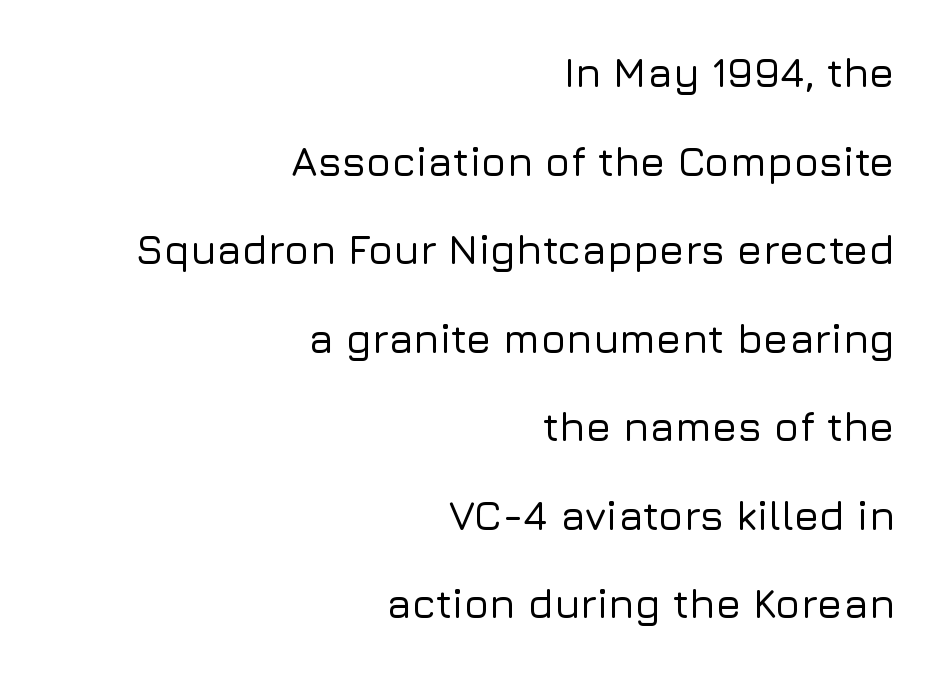
Q: Is the text italic (slanted)? A: No, it is upright.
Q: Is the typeface a serif or a sans-serif typeface? A: Sans-serif.
Q: Is the text underlined? A: No.
Q: How is the paragraph aligned? A: Right-aligned.
Q: Is the spacing between letters normal or unusually wide? A: Normal.
Q: Is the spacing between lines tight, normal or loose? A: Loose.
Q: Width (condensed, normal, or wide)? A: Normal.
Q: Stroke contrast? A: Low.
Q: x-height? A: Medium.
Q: Monospaced? A: No.
